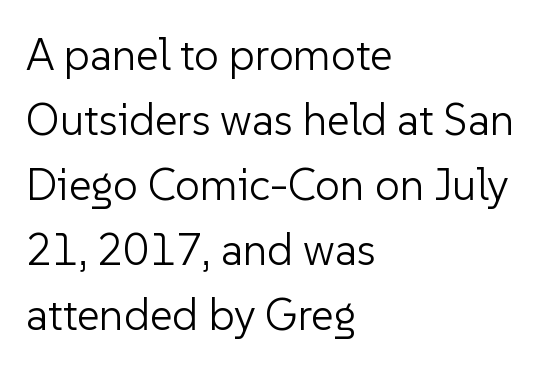
Q: Is the text bold? A: No.
Q: Is the text italic (slanted)? A: No, it is upright.
Q: Is the typeface a serif or a sans-serif typeface? A: Sans-serif.
Q: Is the text underlined? A: No.
Q: How is the paragraph aligned? A: Left-aligned.
Q: Is the spacing between letters normal or unusually wide? A: Normal.
Q: Is the spacing between lines tight, normal or loose? A: Normal.
Q: Width (condensed, normal, or wide)? A: Normal.
Q: Stroke contrast? A: Low.
Q: x-height? A: Medium.
Q: Monospaced? A: No.
